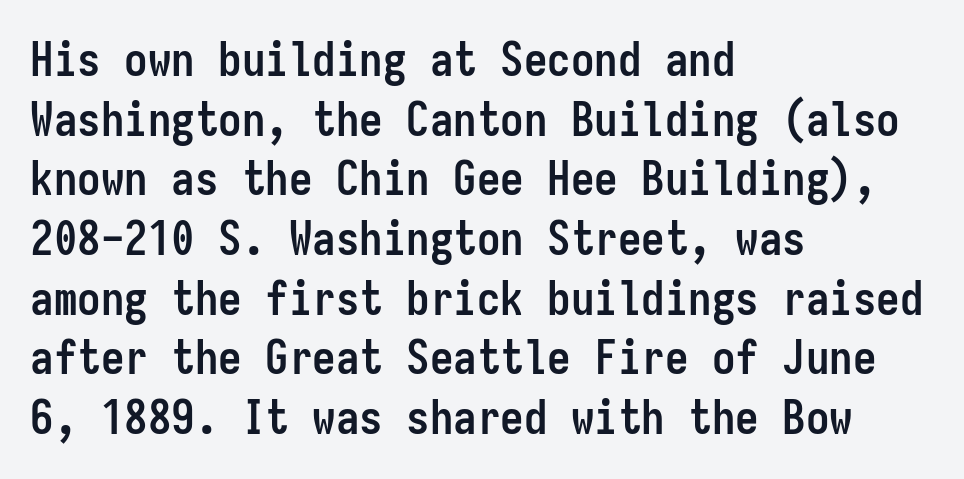
{"serif": "no", "italic": "no", "bold": "yes", "weight": "semibold", "width": "condensed", "stroke_contrast": "low", "x_height": "medium", "monospaced": "yes", "underline": "no", "align": "left", "line_spacing": "normal", "line_spacing_ratio": 1.27, "letter_spacing": "normal", "letter_spacing_em": 0.0, "glyph_px": 47}
